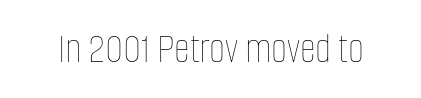
{"italic": "no", "bold": "no", "weight": "thin", "width": "condensed", "stroke_contrast": "low", "x_height": "large", "monospaced": "no", "underline": "no", "letter_spacing": "normal", "letter_spacing_em": 0.0, "glyph_px": 44}
